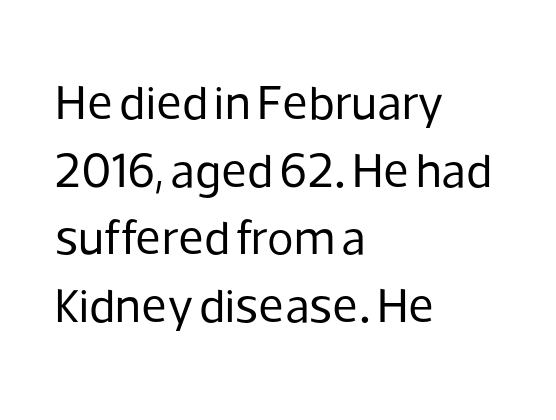
{"serif": "no", "italic": "no", "bold": "no", "weight": "regular", "width": "normal", "stroke_contrast": "low", "x_height": "medium", "monospaced": "no", "underline": "no", "align": "left", "line_spacing": "normal", "line_spacing_ratio": 1.38, "letter_spacing": "normal", "letter_spacing_em": 0.0, "glyph_px": 49}
